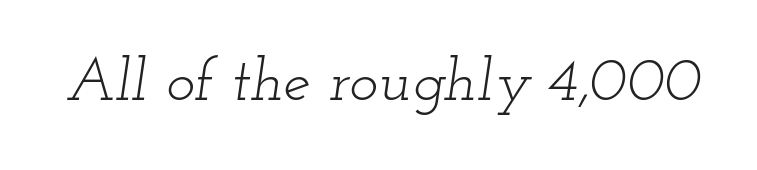
Q: Is the text bold? A: No.
Q: Is the text italic (slanted)? A: Yes, it leans right by about 12 degrees.
Q: Is the typeface a serif or a sans-serif typeface? A: Serif.
Q: Is the text underlined? A: No.
Q: Is the spacing between letters normal or unusually wide? A: Normal.
Q: Width (condensed, normal, or wide)? A: Wide.
Q: Stroke contrast? A: Low.
Q: x-height? A: Small.
Q: Monospaced? A: No.
